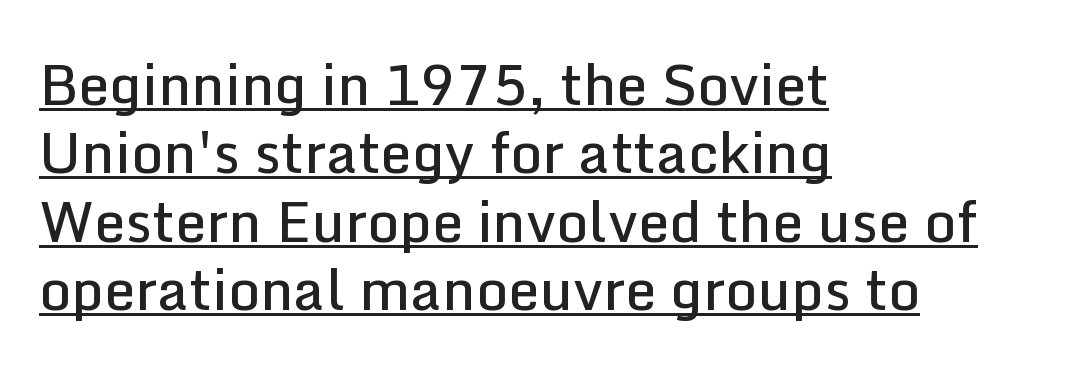
Looks like regular typesetting: each glyph gets only the width it needs. Weight check: semibold — heavier than regular, not quite bold. These lines are composed in type without serifs. Ascenders rise straight up at ninety degrees. Compared with typical body copy, the letter spacing here is the same. What decoration does the sample have? An underline.
